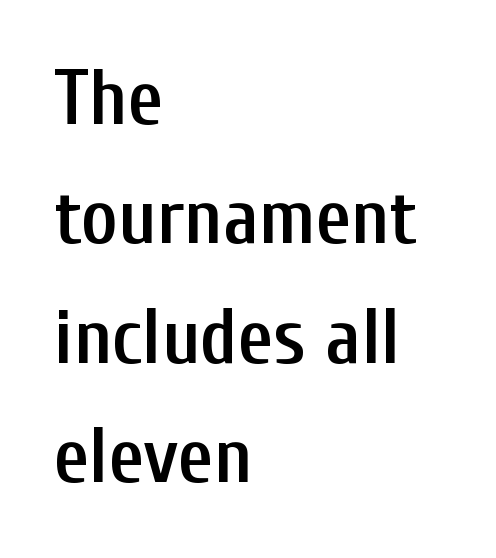
The face used here is proportionally spaced, like ordinary book or web type. The passage shown has conventional tracking throughout. The characters look somewhat weighty, a semibold short of true bold. Ascenders rise straight up at ninety degrees. Letterform terminals end flat and unadorned throughout the passage. A student would call this left alignment; a typographer would say flush left, rag right.
